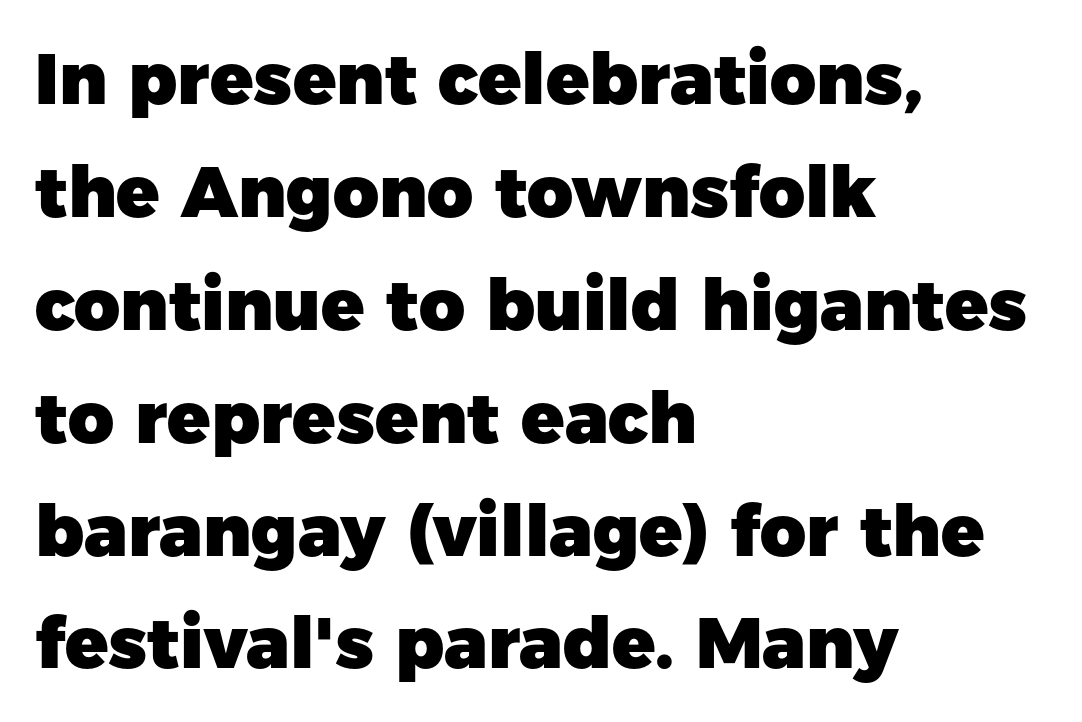
Each line starts at the same left margin while the right side varies. Students, observe: this is what conventionally led text looks like. The passage shown is typed in a proportional face where columns would drift. Type without underlining. Do the letters lean? They stand straight.
